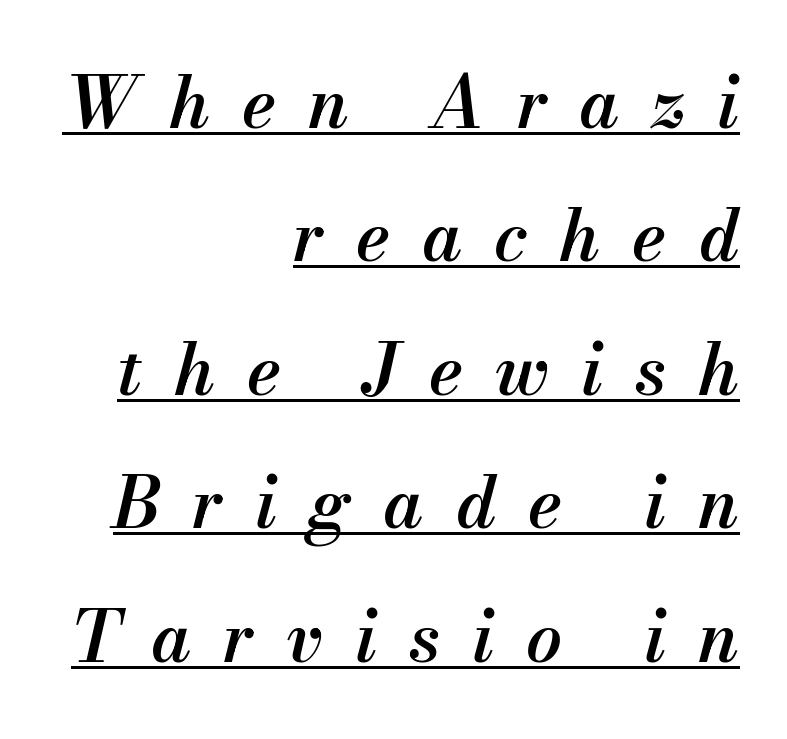
Descenders here cross a horizontal rule under the line. Compared with typical body copy, the letter spacing here is much looser. Note the varied advance widths — an 'i' is clearly narrower than an 'm'. Short and long lines alike share a common ending point at right. Look at the stroke-to-counter ratio: somewhat heavy, a semibold. If you drew a line through each stem, it would be angled.
